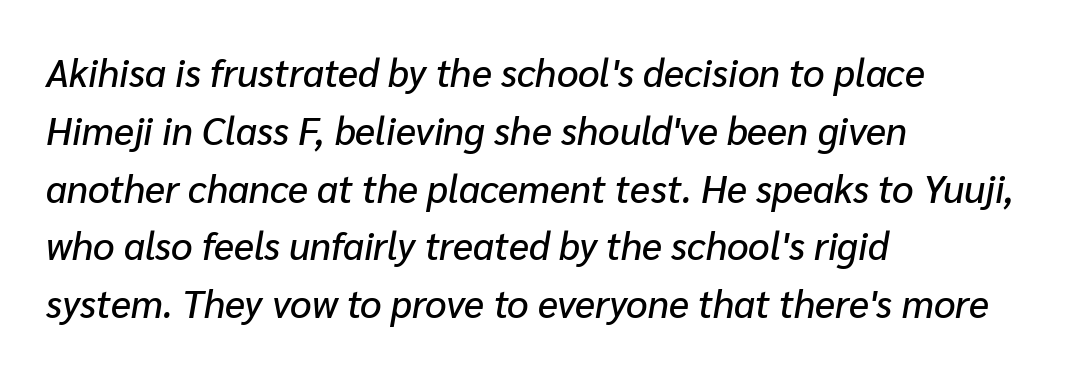
Q: Is the text italic (slanted)? A: Yes, it leans right by about 10 degrees.
Q: Is the text underlined? A: No.
Q: How is the paragraph aligned? A: Left-aligned.
Q: Is the spacing between letters normal or unusually wide? A: Normal.
Q: Is the spacing between lines tight, normal or loose? A: Normal.
Q: Width (condensed, normal, or wide)? A: Normal.
Q: Stroke contrast? A: Low.
Q: x-height? A: Medium.
Q: Monospaced? A: No.
